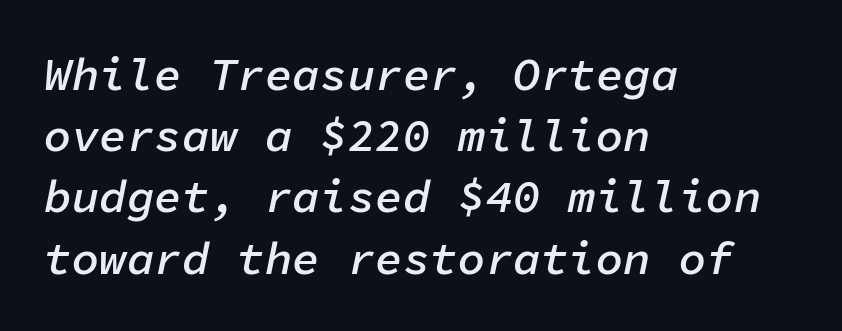
The image shows 46 px semibold type, italic (leaning right), monospaced; set left-aligned, normal line spacing (1.33x), normal letter spacing, not underlined; low stroke contrast and a medium x-height.
